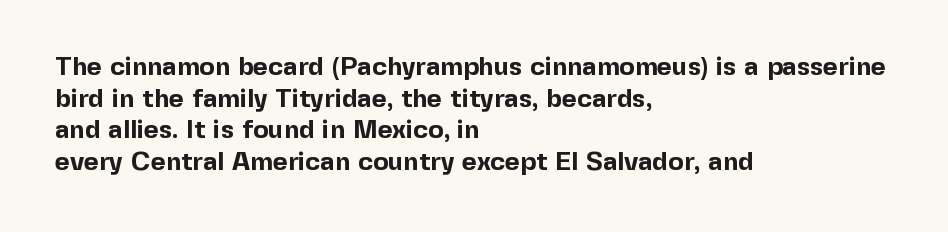
The image shows 26 px bold type, upright; set left-aligned, line spacing 1.22x, normal letter spacing, not underlined.
